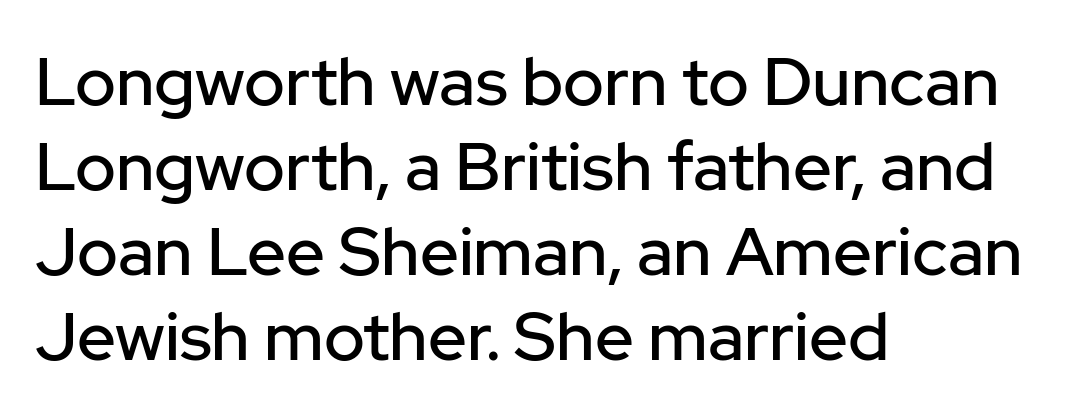
Q: Is the text italic (slanted)? A: No, it is upright.
Q: Is the typeface a serif or a sans-serif typeface? A: Sans-serif.
Q: Is the text underlined? A: No.
Q: How is the paragraph aligned? A: Left-aligned.
Q: Is the spacing between letters normal or unusually wide? A: Normal.
Q: Is the spacing between lines tight, normal or loose? A: Normal.
Q: Width (condensed, normal, or wide)? A: Normal.
Q: Stroke contrast? A: Low.
Q: x-height? A: Medium.
Q: Monospaced? A: No.
